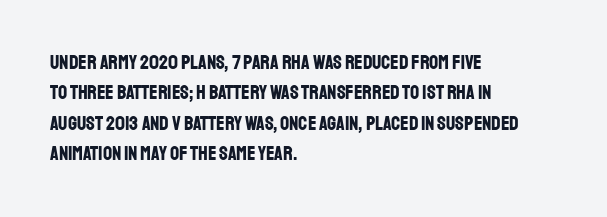
Heavy, bold letterforms. The rendering anchors every line to the left-hand side. The line-height multiplier appears to be the usual default. Style check: upright. There is no visible air inserted between adjacent glyphs. Descenders hang freely into open space.
